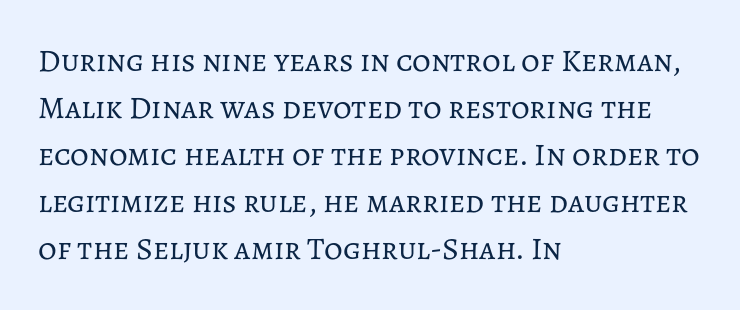
Q: Is the text bold? A: No.
Q: Is the text italic (slanted)? A: No, it is upright.
Q: Is the text underlined? A: No.
Q: How is the paragraph aligned? A: Left-aligned.
Q: Is the spacing between letters normal or unusually wide? A: Normal.
Q: Is the spacing between lines tight, normal or loose? A: Normal.
Q: Width (condensed, normal, or wide)? A: Normal.
Q: Stroke contrast? A: Low.
Q: x-height? A: Medium.
Q: Monospaced? A: No.
